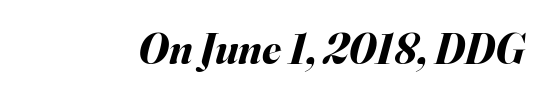
Glance below the letters and you will spot only blank space. Do the characters align in a grid? No, the font is proportional. The face used here is rendered with its standard letterfit. Typographic density is high because the face is bold.
